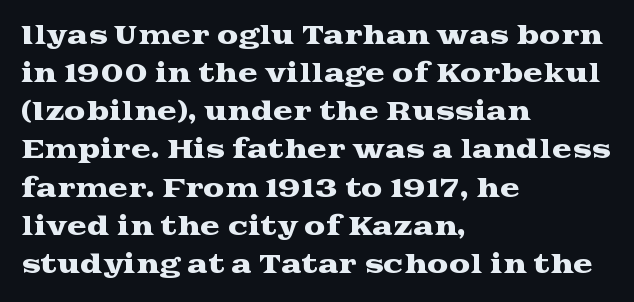
Q: Is the text italic (slanted)? A: No, it is upright.
Q: Is the text underlined? A: No.
Q: How is the paragraph aligned? A: Left-aligned.
Q: Is the spacing between letters normal or unusually wide? A: Normal.
Q: Is the spacing between lines tight, normal or loose? A: Normal.
